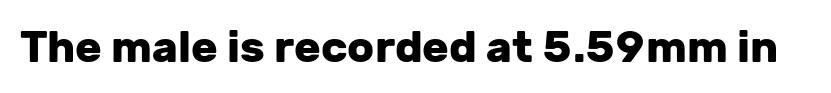
The image shows 44 px heavy sans-serif type, upright; set normal letter spacing, not underlined; low stroke contrast and a medium x-height.
